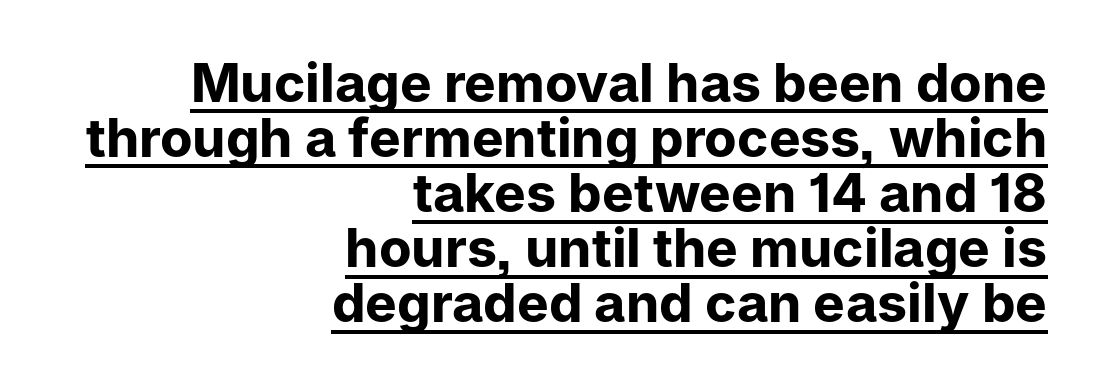
The image shows 53 px bold sans-serif type, upright; set right-aligned, tight line spacing (1.04x), normal letter spacing, underlined; low stroke contrast and a medium x-height.
